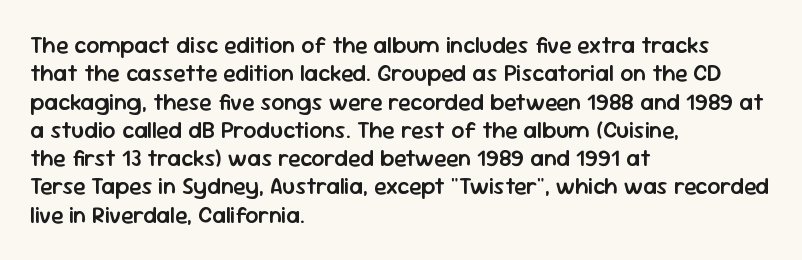
The image shows 23 px text type, upright; set left-aligned, line spacing 1.23x, normal letter spacing, not underlined.
